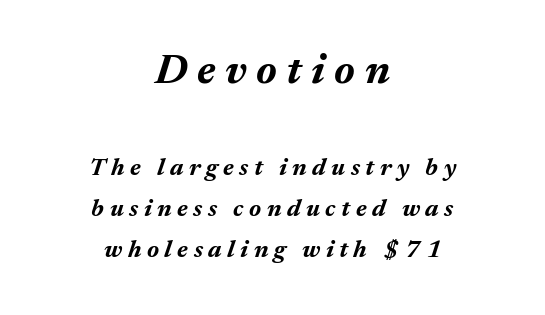
The image shows 43 px bold type, italic (leaning right); set centered, normal line spacing (1.64x), unusually wide letter spacing (+0.22 em), not underlined; the first (top) block is 1.72x larger; medium stroke contrast and a medium x-height.
